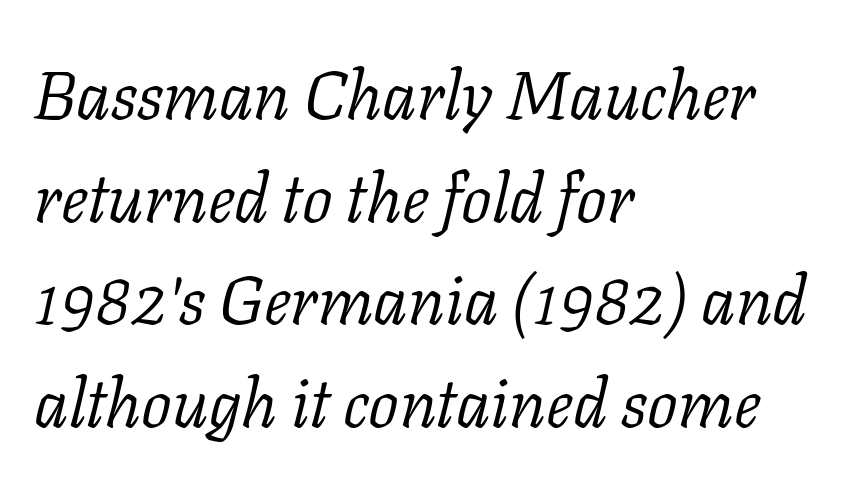
In terms of posture, this sample is oblique. Quick note: interline space is typical. Does extra space separate the letters? No, they use regular spacing. Typographically, this falls in the serif category.
